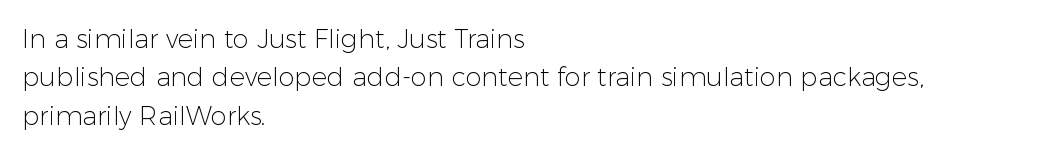
Leftover space on each line is placed entirely after the last word. The font sits on the lighter half of the weight spectrum, regular included. Here the glyphs are tracked normally, forming tight word shapes. Evenly set lines give the paragraph a standard silhouette. The area under the type is left untouched. The letters stand upright; this is a roman face.
